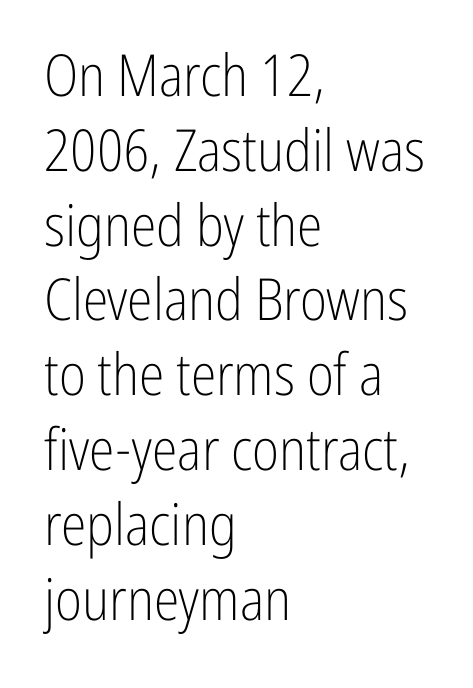
{"serif": "no", "italic": "no", "bold": "no", "weight": "light", "width": "condensed", "stroke_contrast": "low", "x_height": "medium", "monospaced": "no", "underline": "no", "align": "left", "line_spacing": "normal", "line_spacing_ratio": 1.29, "letter_spacing": "normal", "letter_spacing_em": 0.0, "glyph_px": 58}
